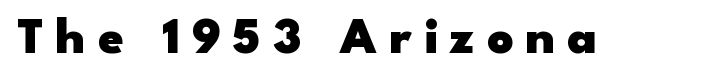
The image shows 51 px heavy, wide sans-serif type, upright; set unusually wide letter spacing (+0.24 em), not underlined; low stroke contrast and a small x-height.
